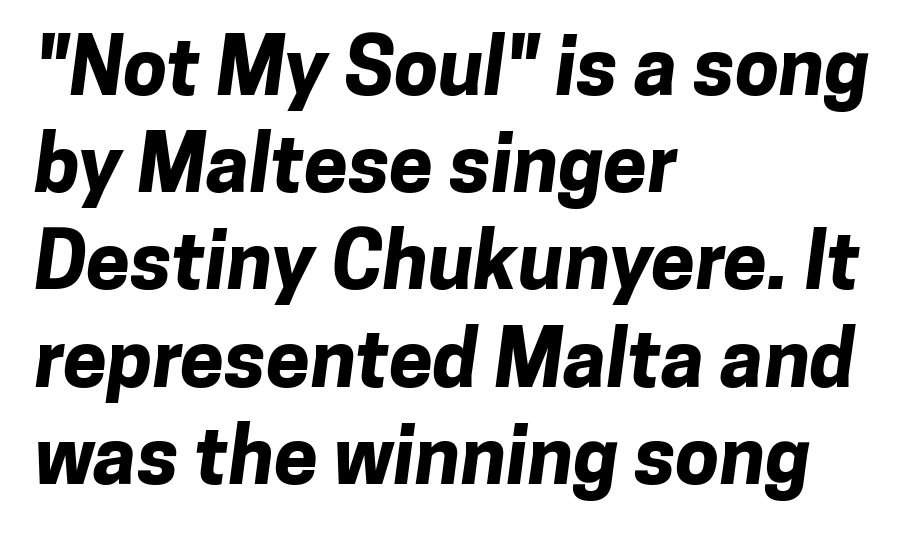
The image shows 79 px bold sans-serif type; set left-aligned, line spacing 1.23x, normal letter spacing, not underlined; low stroke contrast and a medium x-height.
